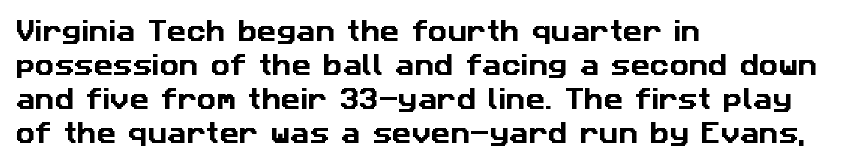
{"underline": "no", "align": "left", "line_spacing": "normal", "line_spacing_ratio": 1.42, "letter_spacing": "normal", "letter_spacing_em": 0.0, "glyph_px": 24}
